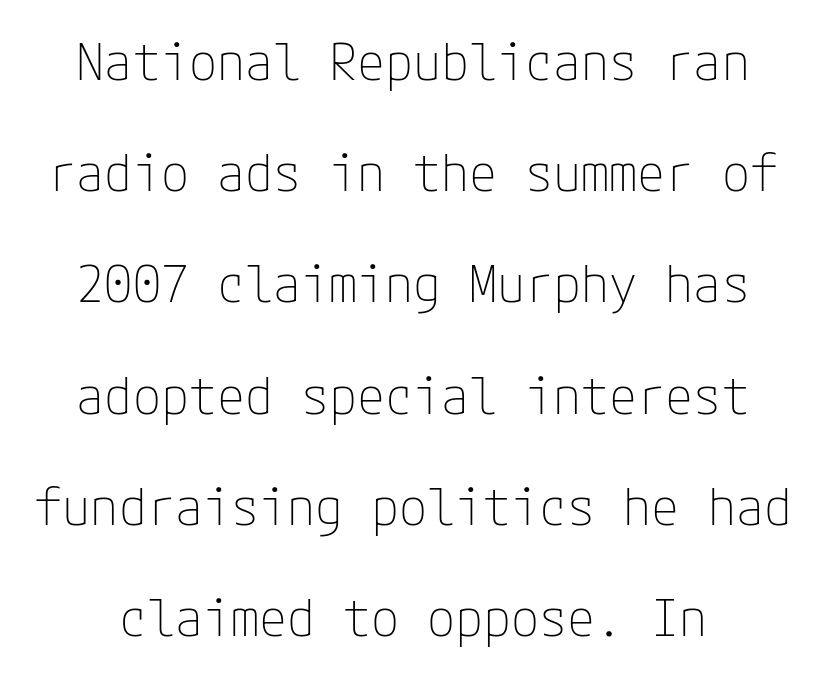
Q: Is the text bold? A: No.
Q: Is the text italic (slanted)? A: No, it is upright.
Q: Is the typeface a serif or a sans-serif typeface? A: Sans-serif.
Q: Is the text underlined? A: No.
Q: Is the spacing between letters normal or unusually wide? A: Normal.
Q: Is the spacing between lines tight, normal or loose? A: Loose.
Q: Width (condensed, normal, or wide)? A: Normal.
Q: Stroke contrast? A: Low.
Q: x-height? A: Medium.
